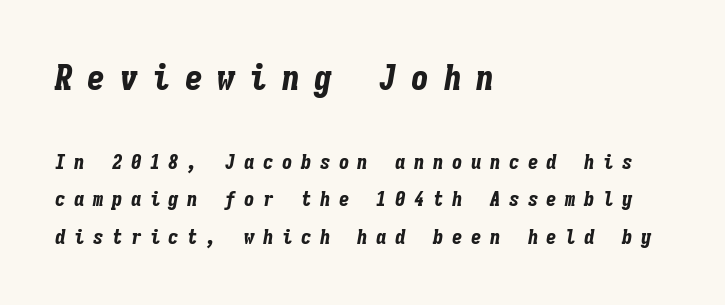
Q: Is the text bold? A: Yes.
Q: Is the text italic (slanted)? A: Yes, it leans right by about 9 degrees.
Q: Is the text underlined? A: No.
Q: How is the paragraph aligned? A: Left-aligned.
Q: Is the spacing between letters normal or unusually wide? A: Unusually wide.
Q: Which block of text is set in a larger size, the first (top) or the second (bottom)? A: The first (top) one.
Q: Width (condensed, normal, or wide)? A: Condensed.
Q: Stroke contrast? A: Low.
Q: x-height? A: Medium.
Q: Monospaced? A: Yes.
